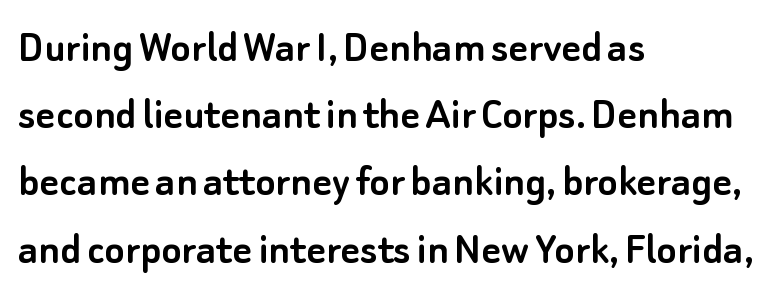
Q: Is the text italic (slanted)? A: No, it is upright.
Q: Is the typeface a serif or a sans-serif typeface? A: Sans-serif.
Q: Is the text underlined? A: No.
Q: How is the paragraph aligned? A: Left-aligned.
Q: Is the spacing between letters normal or unusually wide? A: Normal.
Q: Is the spacing between lines tight, normal or loose? A: Normal.
Q: Width (condensed, normal, or wide)? A: Normal.
Q: Stroke contrast? A: Low.
Q: x-height? A: Small.
Q: Monospaced? A: No.
